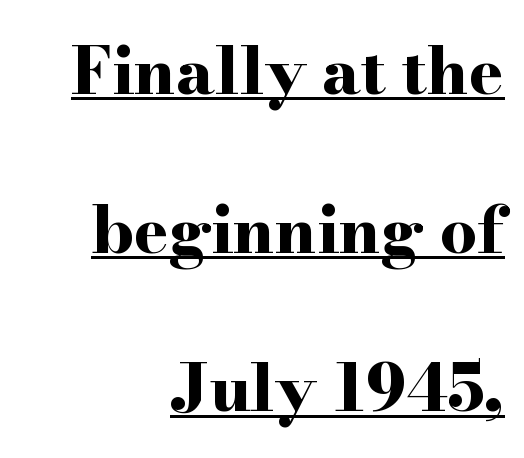
{"serif": "yes", "italic": "no", "bold": "yes", "weight": "bold", "width": "wide", "stroke_contrast": "high", "x_height": "small", "monospaced": "no", "underline": "yes", "align": "right", "line_spacing": "loose", "line_spacing_ratio": 2.44, "letter_spacing": "normal", "letter_spacing_em": 0.0, "glyph_px": 65}
